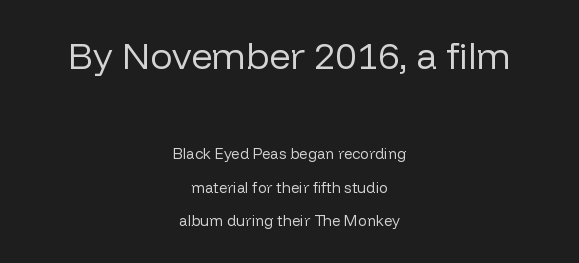
{"serif": "no", "italic": "no", "bold": "no", "weight": "regular", "width": "normal", "stroke_contrast": "low", "x_height": "medium", "monospaced": "no", "underline": "no", "align": "center", "line_spacing": "loose", "line_spacing_ratio": 2.23, "letter_spacing": "normal", "letter_spacing_em": 0.0, "larger_block": "first", "size_ratio": 2.47, "glyph_px": 37}
